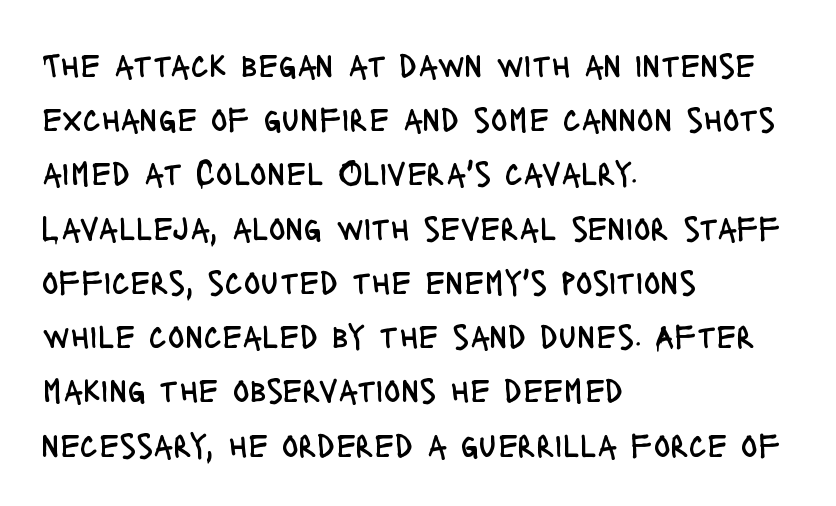
{"serif": "no", "italic": "no", "bold": "no", "weight": "regular", "width": "condensed", "stroke_contrast": "low", "x_height": "large", "monospaced": "no", "underline": "no", "align": "left", "line_spacing": "normal", "line_spacing_ratio": 1.55, "letter_spacing": "normal", "letter_spacing_em": 0.0, "glyph_px": 35}
